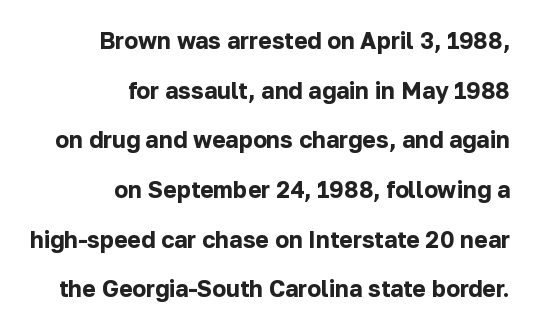
{"italic": "no", "bold": "yes", "underline": "no", "align": "right", "line_spacing": "loose", "line_spacing_ratio": 2.16, "letter_spacing": "normal", "letter_spacing_em": 0.0, "glyph_px": 23}
